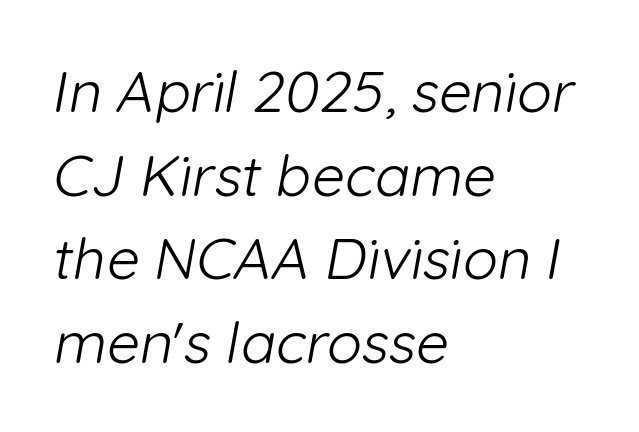
The image shows 58 px light sans-serif type; set left-aligned, normal line spacing (1.44x), normal letter spacing, not underlined; low stroke contrast and a medium x-height.
